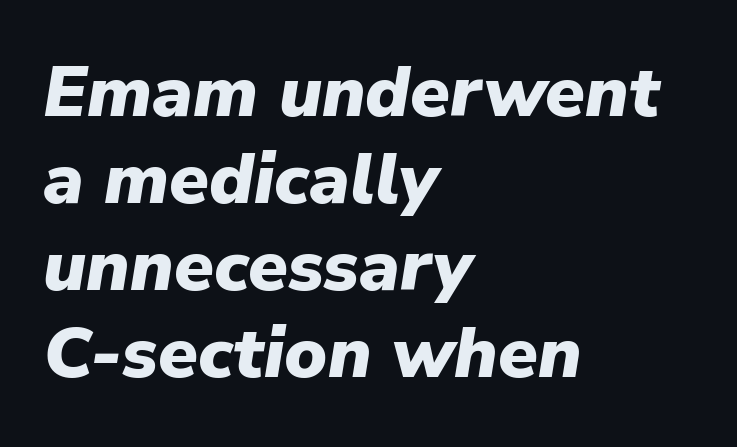
Q: Is the text bold? A: Yes.
Q: Is the text italic (slanted)? A: Yes, it leans right by about 9 degrees.
Q: Is the text underlined? A: No.
Q: How is the paragraph aligned? A: Left-aligned.
Q: Is the spacing between letters normal or unusually wide? A: Normal.
Q: Width (condensed, normal, or wide)? A: Normal.
Q: Stroke contrast? A: Low.
Q: x-height? A: Medium.
Q: Monospaced? A: No.
